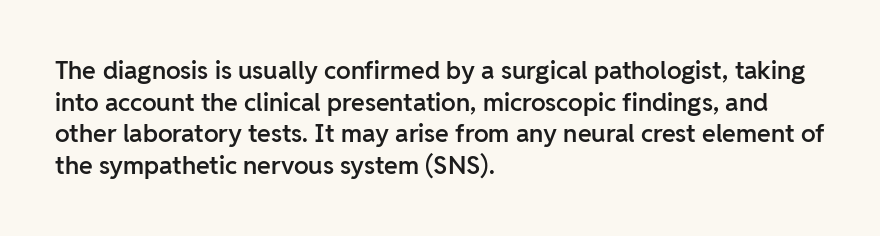
{"italic": "no", "bold": "semi", "underline": "no", "align": "left", "line_spacing": "normal", "line_spacing_ratio": 1.27, "letter_spacing": "normal", "letter_spacing_em": 0.0, "glyph_px": 25}
